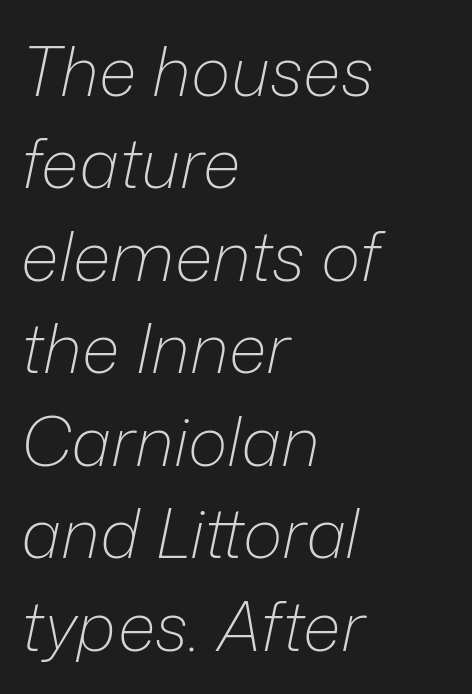
{"italic": "yes", "lean": "right", "slant_degrees": 12, "bold": "no", "weight": "light", "width": "normal", "stroke_contrast": "low", "x_height": "medium", "monospaced": "no", "underline": "no", "align": "left", "line_spacing": "normal", "line_spacing_ratio": 1.36, "letter_spacing": "normal", "letter_spacing_em": 0.0, "glyph_px": 68}
